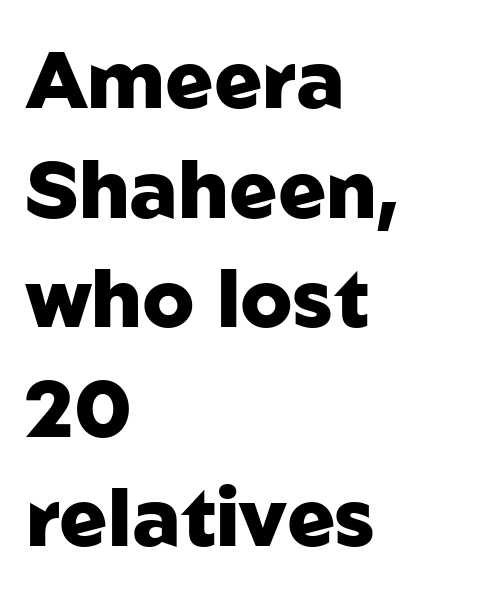
The image shows 80 px heavy sans-serif type, upright; set left-aligned, normal line spacing (1.37x), normal letter spacing, not underlined; low stroke contrast and a medium x-height.
